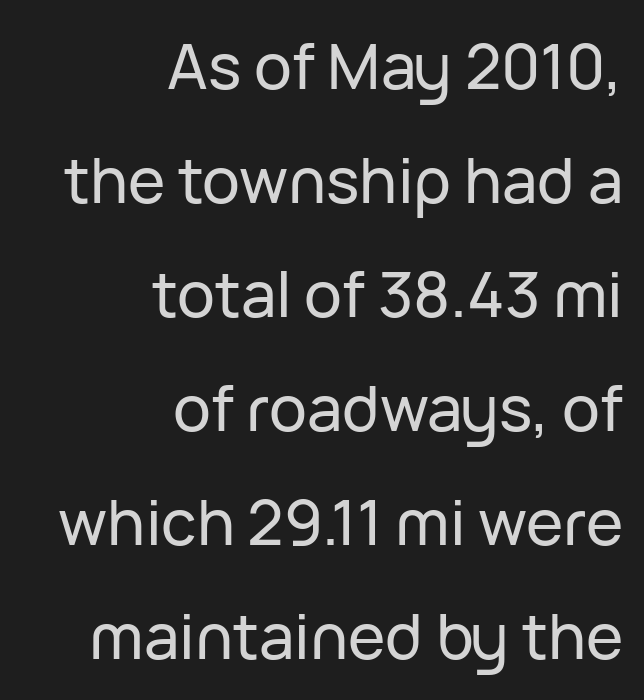
The image shows 63 px sans-serif type, upright; set right-aligned, line spacing 1.81x, normal letter spacing, not underlined; low stroke contrast and a medium x-height.
